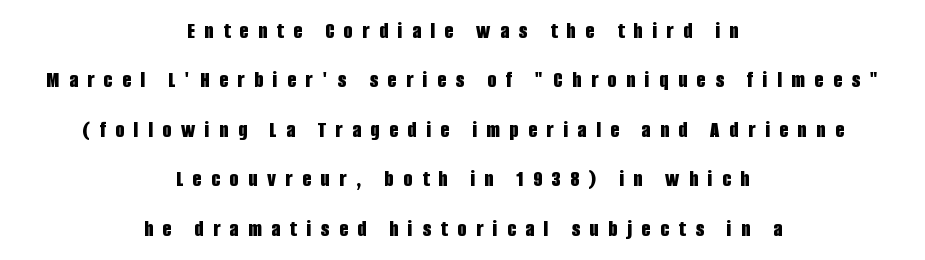
{"italic": "no", "bold": "yes", "underline": "no", "align": "center", "line_spacing": "loose", "line_spacing_ratio": 2.15, "letter_spacing": "wide", "letter_spacing_em": 0.42, "glyph_px": 23}
